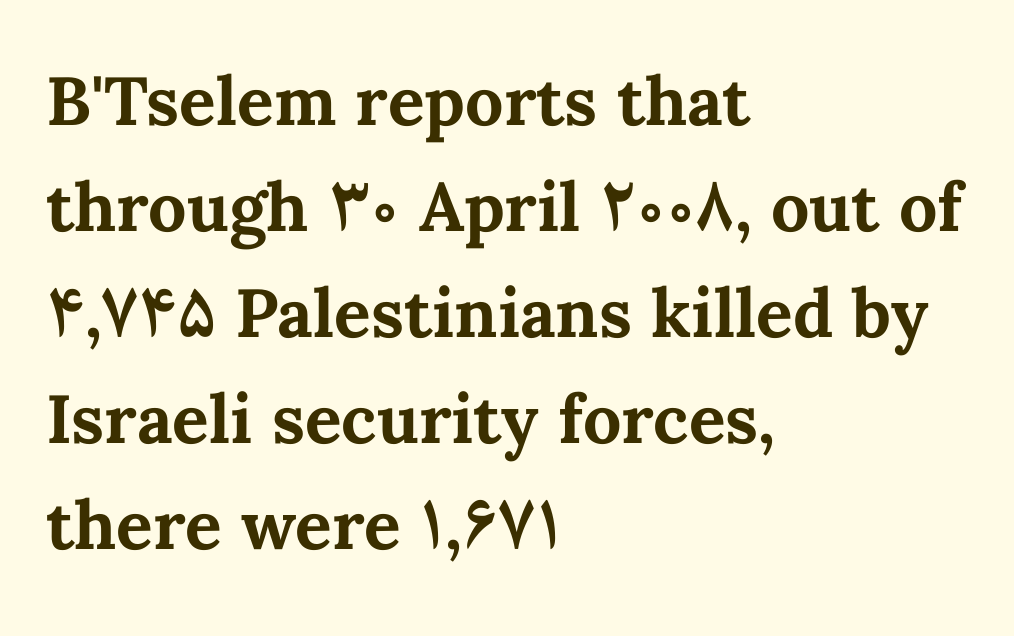
Q: Is the text bold? A: Yes.
Q: Is the text italic (slanted)? A: No, it is upright.
Q: Is the text underlined? A: No.
Q: How is the paragraph aligned? A: Left-aligned.
Q: Is the spacing between letters normal or unusually wide? A: Normal.
Q: Is the spacing between lines tight, normal or loose? A: Normal.
Q: Width (condensed, normal, or wide)? A: Normal.
Q: Stroke contrast? A: Medium.
Q: x-height? A: Medium.
Q: Monospaced? A: No.
